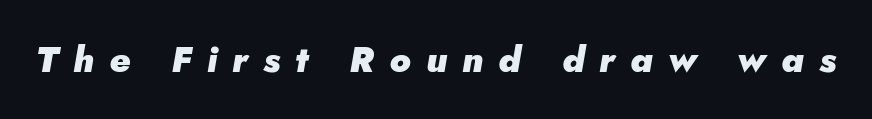
As a designer I'd log this as weight 700, bold. The axis of the letterforms is tilted away from vertical. These lines are rendered in a variable-pitch font. The baseline area is clear. Letter spacing: wide.
